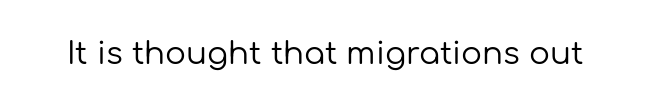
Q: Is the text bold? A: No.
Q: Is the text italic (slanted)? A: No, it is upright.
Q: Is the typeface a serif or a sans-serif typeface? A: Sans-serif.
Q: Is the text underlined? A: No.
Q: Is the spacing between letters normal or unusually wide? A: Normal.
Q: Width (condensed, normal, or wide)? A: Normal.
Q: Stroke contrast? A: Low.
Q: x-height? A: Medium.
Q: Monospaced? A: No.
